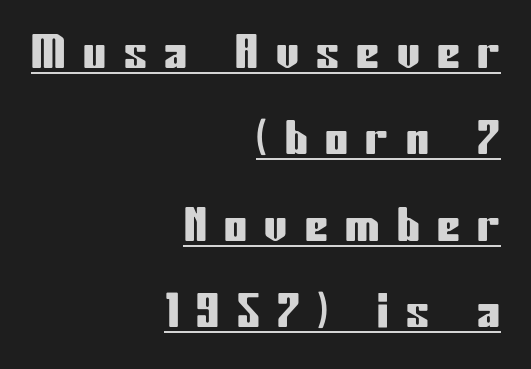
Q: Is the text italic (slanted)? A: No, it is upright.
Q: Is the typeface a serif or a sans-serif typeface? A: Sans-serif.
Q: Is the text underlined? A: Yes.
Q: How is the paragraph aligned? A: Right-aligned.
Q: Is the spacing between letters normal or unusually wide? A: Unusually wide.
Q: Width (condensed, normal, or wide)? A: Condensed.
Q: Stroke contrast? A: Low.
Q: x-height? A: Medium.
Q: Monospaced? A: No.
